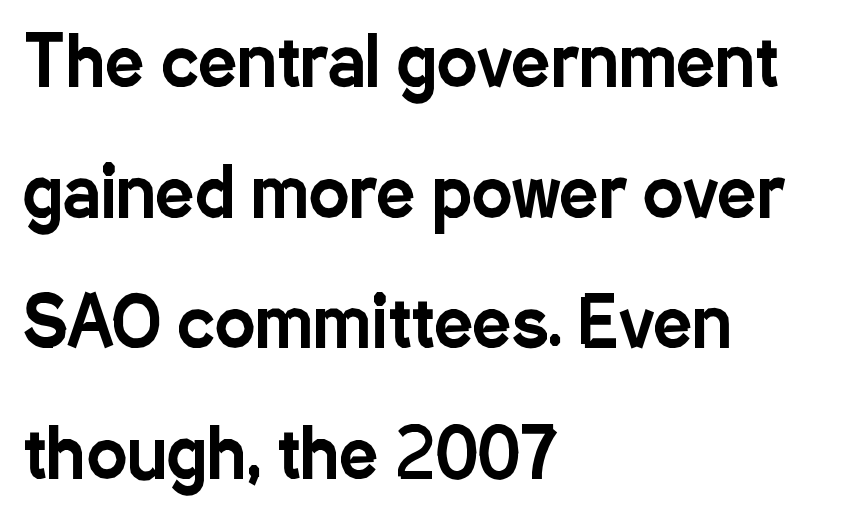
Q: Is the text italic (slanted)? A: No, it is upright.
Q: Is the typeface a serif or a sans-serif typeface? A: Sans-serif.
Q: Is the text underlined? A: No.
Q: How is the paragraph aligned? A: Left-aligned.
Q: Is the spacing between letters normal or unusually wide? A: Normal.
Q: Is the spacing between lines tight, normal or loose? A: Loose.
Q: Width (condensed, normal, or wide)? A: Condensed.
Q: Stroke contrast? A: Low.
Q: x-height? A: Medium.
Q: Monospaced? A: No.
